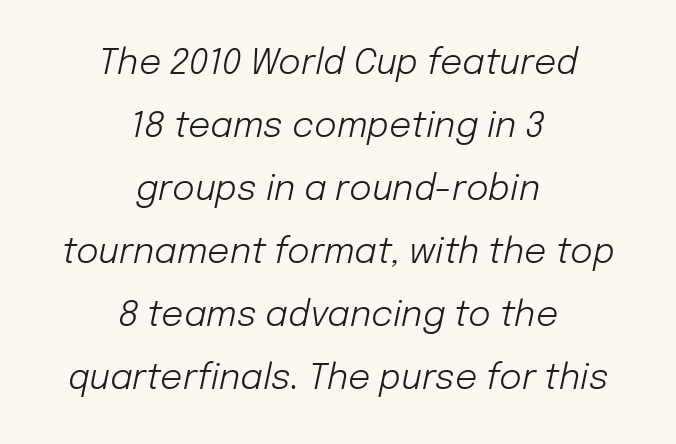
{"italic": "yes", "lean": "right", "slant_degrees": 12, "bold": "no", "weight": "light", "width": "normal", "stroke_contrast": "low", "x_height": "medium", "monospaced": "no", "underline": "no", "align": "center", "line_spacing_ratio": 1.8, "letter_spacing": "normal", "letter_spacing_em": 0.0, "glyph_px": 35}
